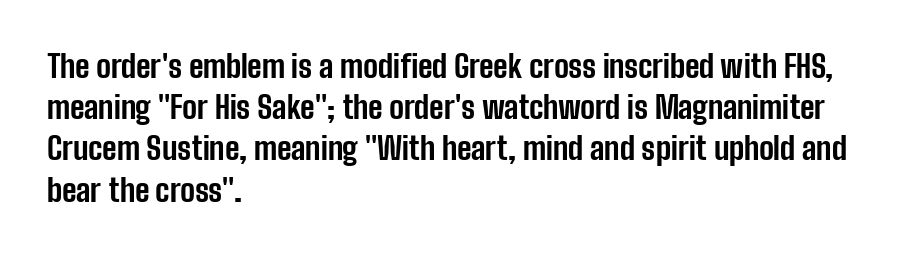
Q: Is the text bold? A: Yes.
Q: Is the text italic (slanted)? A: No, it is upright.
Q: Is the typeface a serif or a sans-serif typeface? A: Sans-serif.
Q: Is the text underlined? A: No.
Q: How is the paragraph aligned? A: Left-aligned.
Q: Is the spacing between letters normal or unusually wide? A: Normal.
Q: Is the spacing between lines tight, normal or loose? A: Normal.
Q: Width (condensed, normal, or wide)? A: Condensed.
Q: Stroke contrast? A: Low.
Q: x-height? A: Medium.
Q: Monospaced? A: No.
